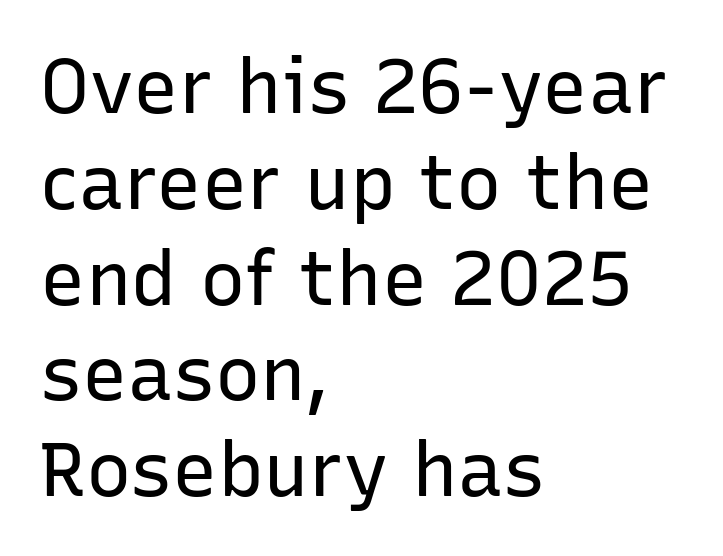
{"serif": "no", "italic": "no", "bold": "no", "weight": "regular", "width": "normal", "stroke_contrast": "low", "x_height": "medium", "monospaced": "no", "underline": "no", "align": "left", "line_spacing": "normal", "line_spacing_ratio": 1.26, "letter_spacing": "normal", "letter_spacing_em": 0.0, "glyph_px": 76}
